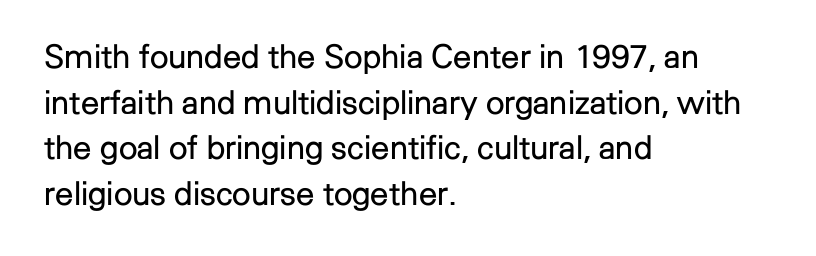
Observe the absence of serifs on each vertical stroke in this sample. These lines are rendered in a variable-pitch font. Rows of type keep a routine distance in the vertical direction. Stems here are at most as thick as an everyday book face. Every character sits straight up, as roman type does.
